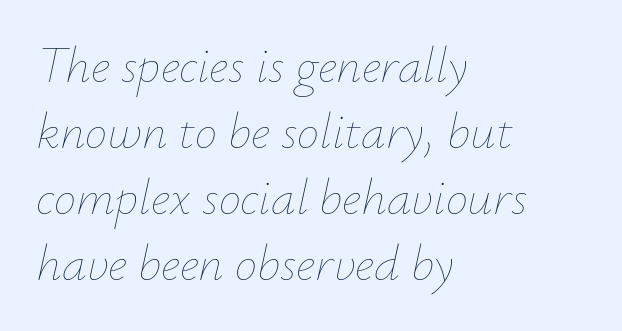
Q: Is the text bold? A: No.
Q: Is the text italic (slanted)? A: Yes, it leans right by about 12 degrees.
Q: Is the text underlined? A: No.
Q: How is the paragraph aligned? A: Left-aligned.
Q: Is the spacing between letters normal or unusually wide? A: Normal.
Q: Is the spacing between lines tight, normal or loose? A: Normal.
Q: Width (condensed, normal, or wide)? A: Normal.
Q: Stroke contrast? A: Low.
Q: x-height? A: Small.
Q: Monospaced? A: No.
